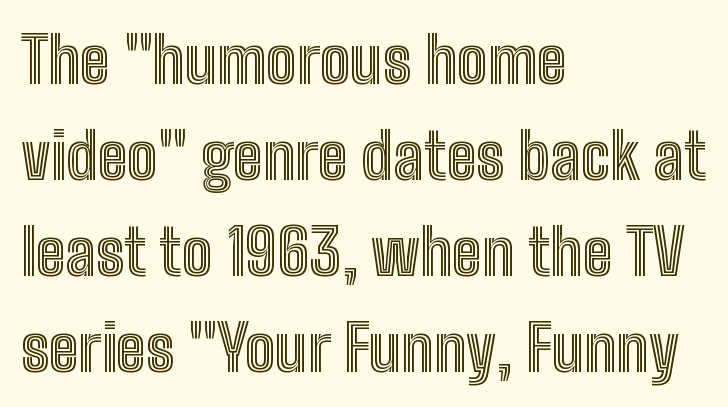
Q: Is the text italic (slanted)? A: No, it is upright.
Q: Is the text underlined? A: No.
Q: How is the paragraph aligned? A: Left-aligned.
Q: Is the spacing between letters normal or unusually wide? A: Normal.
Q: Is the spacing between lines tight, normal or loose? A: Normal.
Q: Width (condensed, normal, or wide)? A: Condensed.
Q: x-height? A: Medium.
Q: Monospaced? A: No.
